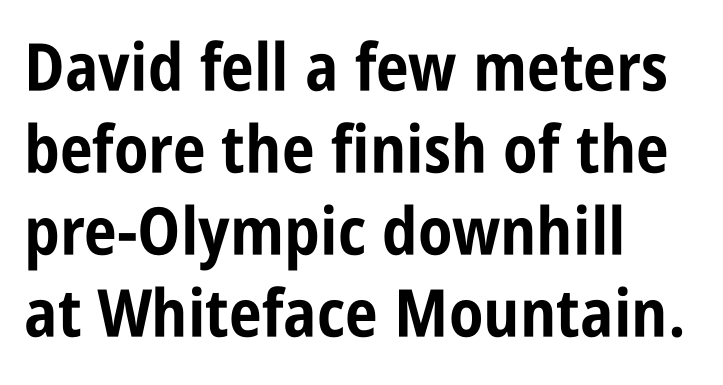
Q: Is the text bold? A: Yes.
Q: Is the text italic (slanted)? A: No, it is upright.
Q: Is the typeface a serif or a sans-serif typeface? A: Sans-serif.
Q: Is the text underlined? A: No.
Q: How is the paragraph aligned? A: Left-aligned.
Q: Is the spacing between letters normal or unusually wide? A: Normal.
Q: Width (condensed, normal, or wide)? A: Condensed.
Q: Stroke contrast? A: Low.
Q: x-height? A: Large.
Q: Monospaced? A: No.
